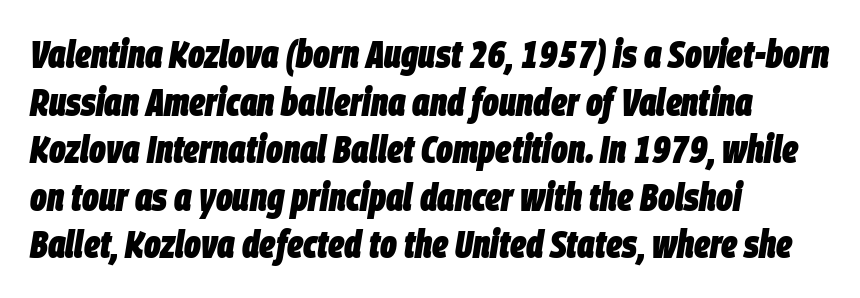
The image shows 39 px heavy, condensed type, italic (leaning right); set left-aligned, line spacing 1.22x, normal letter spacing, not underlined; low stroke contrast and a large x-height.
